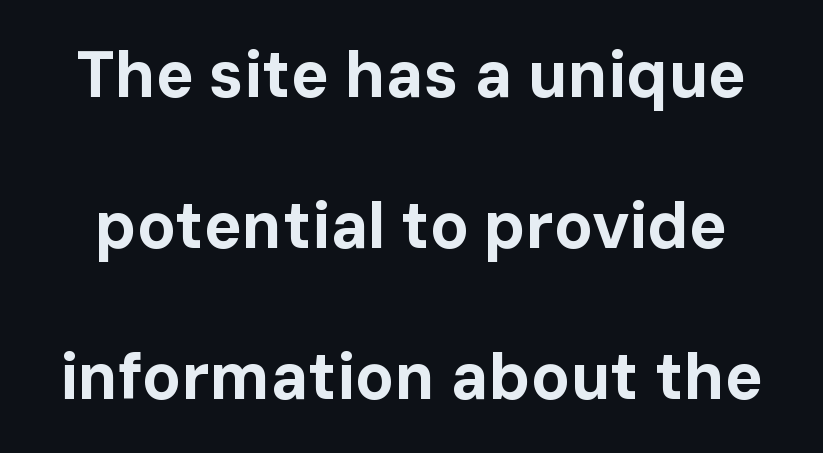
The image shows 64 px bold sans-serif type, upright; set loose line spacing (2.36x), normal letter spacing, not underlined; low stroke contrast and a medium x-height.
